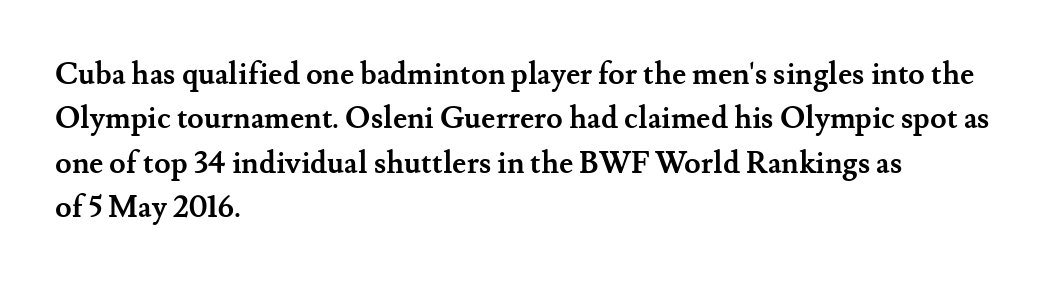
Q: Is the text bold? A: Yes.
Q: Is the text italic (slanted)? A: No, it is upright.
Q: Is the typeface a serif or a sans-serif typeface? A: Serif.
Q: Is the text underlined? A: No.
Q: How is the paragraph aligned? A: Left-aligned.
Q: Is the spacing between letters normal or unusually wide? A: Normal.
Q: Is the spacing between lines tight, normal or loose? A: Normal.
Q: Width (condensed, normal, or wide)? A: Normal.
Q: Stroke contrast? A: Medium.
Q: x-height? A: Small.
Q: Monospaced? A: No.
